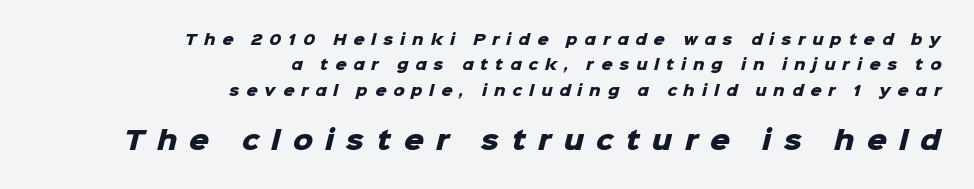
{"bold": "yes", "underline": "no", "align": "right", "line_spacing_ratio": 1.81, "letter_spacing": "wide", "letter_spacing_em": 0.49, "larger_block": "second", "size_ratio": 1.79, "glyph_px": 25}
